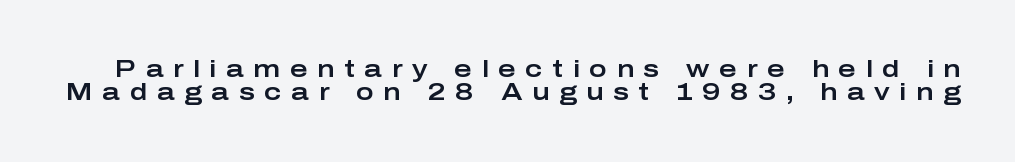
{"italic": "no", "underline": "no", "line_spacing": "tight", "line_spacing_ratio": 0.97, "letter_spacing": "wide", "letter_spacing_em": 0.4, "glyph_px": 24}
